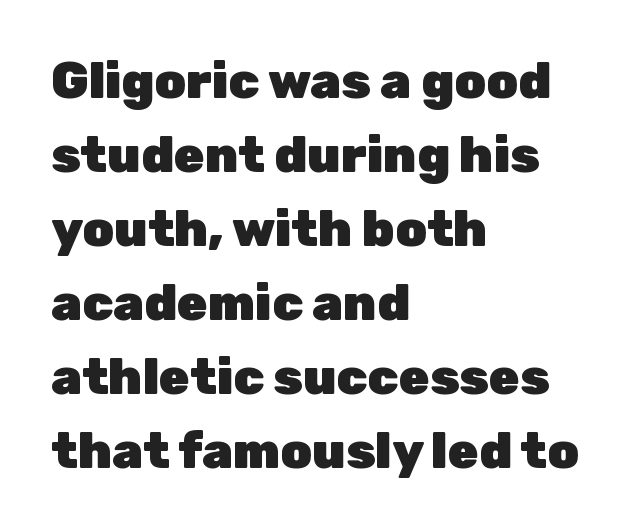
Q: Is the text bold? A: Yes.
Q: Is the text italic (slanted)? A: No, it is upright.
Q: Is the typeface a serif or a sans-serif typeface? A: Sans-serif.
Q: Is the text underlined? A: No.
Q: How is the paragraph aligned? A: Left-aligned.
Q: Is the spacing between letters normal or unusually wide? A: Normal.
Q: Is the spacing between lines tight, normal or loose? A: Normal.
Q: Width (condensed, normal, or wide)? A: Normal.
Q: Stroke contrast? A: Low.
Q: x-height? A: Medium.
Q: Monospaced? A: No.
